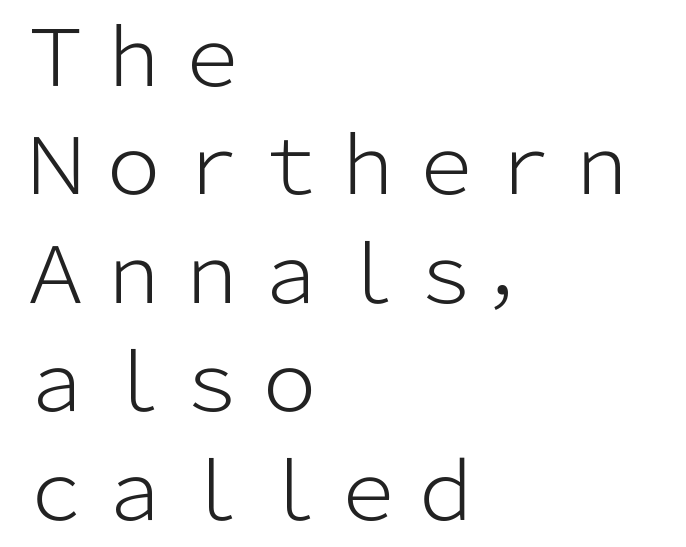
Q: Is the text bold? A: No.
Q: Is the text italic (slanted)? A: No, it is upright.
Q: Is the typeface a serif or a sans-serif typeface? A: Sans-serif.
Q: Is the text underlined? A: No.
Q: How is the paragraph aligned? A: Left-aligned.
Q: Is the spacing between letters normal or unusually wide? A: Normal.
Q: Is the spacing between lines tight, normal or loose? A: Normal.
Q: Width (condensed, normal, or wide)? A: Normal.
Q: Stroke contrast? A: Low.
Q: x-height? A: Medium.
Q: Monospaced? A: No.
